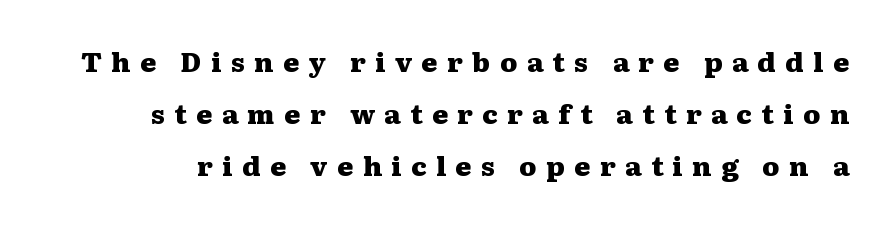
Ordinary non-slanted type is in use. Just letters on the line, the space beneath them empty. Words appear elongated and porous because spacing is wide. Honestly, the rows look like they've been pulled way apart. The sample has been set heavy, in full bold.
